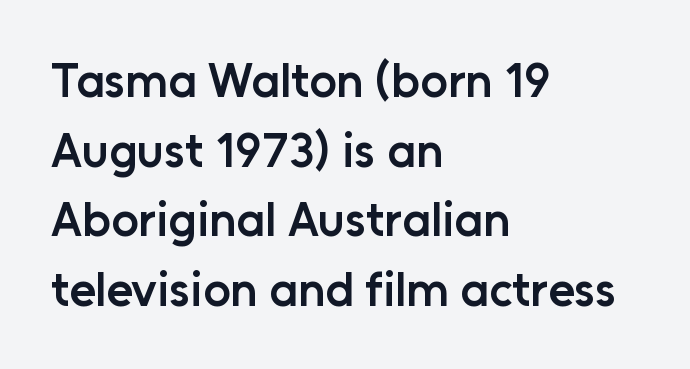
{"serif": "no", "italic": "no", "bold": "semi", "weight": "semibold", "width": "normal", "stroke_contrast": "low", "x_height": "medium", "monospaced": "no", "underline": "no", "align": "left", "line_spacing": "normal", "line_spacing_ratio": 1.45, "letter_spacing": "normal", "letter_spacing_em": 0.0, "glyph_px": 48}
